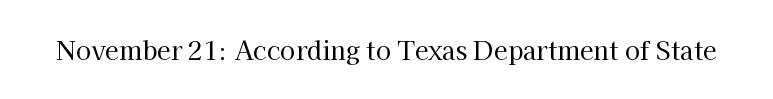
Q: Is the text bold? A: No.
Q: Is the text italic (slanted)? A: No, it is upright.
Q: Is the text underlined? A: No.
Q: Is the spacing between letters normal or unusually wide? A: Normal.
